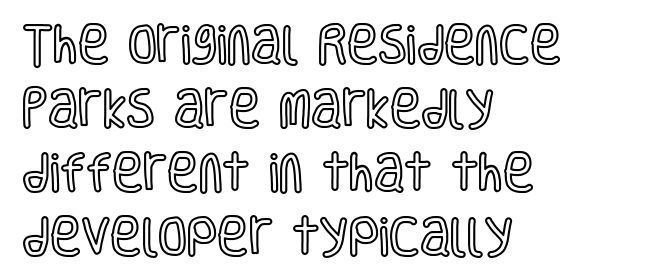
Typeset ragged right — the left edge is the straight one. Tracking here is standard; glyphs follow each other at the usual distance. The type sits square on the baseline with zero lean. Only glyphs here, with clear space below each row. The vertical gap from one line to the next is medium.
